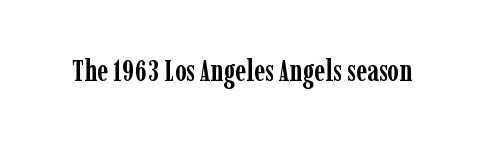
Q: Is the text bold? A: Yes.
Q: Is the text italic (slanted)? A: No, it is upright.
Q: Is the typeface a serif or a sans-serif typeface? A: Serif.
Q: Is the text underlined? A: No.
Q: Is the spacing between letters normal or unusually wide? A: Normal.
Q: Width (condensed, normal, or wide)? A: Condensed.
Q: Stroke contrast? A: Low.
Q: x-height? A: Medium.
Q: Monospaced? A: No.
